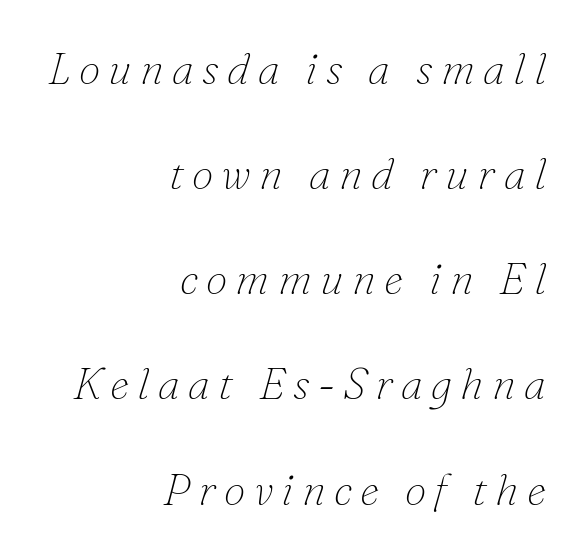
A serif font was chosen for this passage. Baseline-to-baseline distance is far greater than the letter height. Notice how the stems are inclined rather than vertical — that's the hallmark of italics. A typesetter would call this proportional, since set widths differ per character.
